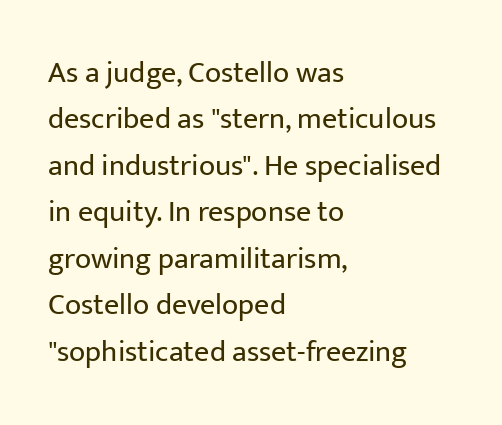
Q: Is the text bold? A: No.
Q: Is the text italic (slanted)? A: No, it is upright.
Q: Is the typeface a serif or a sans-serif typeface? A: Sans-serif.
Q: Is the text underlined? A: No.
Q: How is the paragraph aligned? A: Left-aligned.
Q: Is the spacing between letters normal or unusually wide? A: Normal.
Q: Is the spacing between lines tight, normal or loose? A: Normal.
Q: Width (condensed, normal, or wide)? A: Normal.
Q: Stroke contrast? A: Low.
Q: x-height? A: Medium.
Q: Monospaced? A: No.
